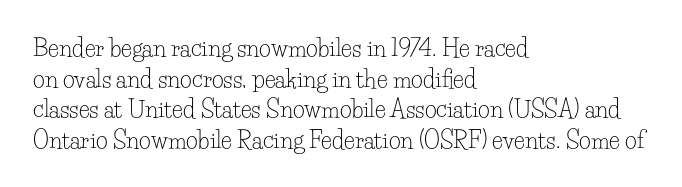
Vertical spacing — default. The text block is weighted toward the left margin, trailing off unevenly rightward. The baseline area is clear. These lines keep a tight, regular rhythm from letter to letter. No extra ink here — the face is not bold.
